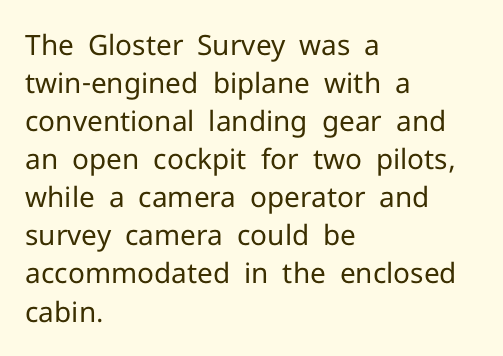
The face used here is rendered with its standard letterfit. Every character sits straight up, as roman type does. Baseline-to-baseline distance is the conventional proportion of letter height. These glyphs show unthickened strokes, regular width or finer. This is sans-serif lettering, the kind often seen on screens and signage. Check the space under the baseline: it is left empty.
